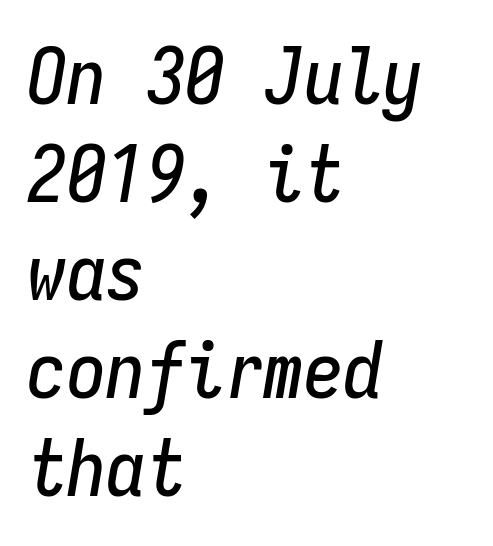
The image shows 79 px condensed type, italic (leaning right), monospaced; set left-aligned, line spacing 1.24x, normal letter spacing, not underlined; low stroke contrast and a medium x-height.
